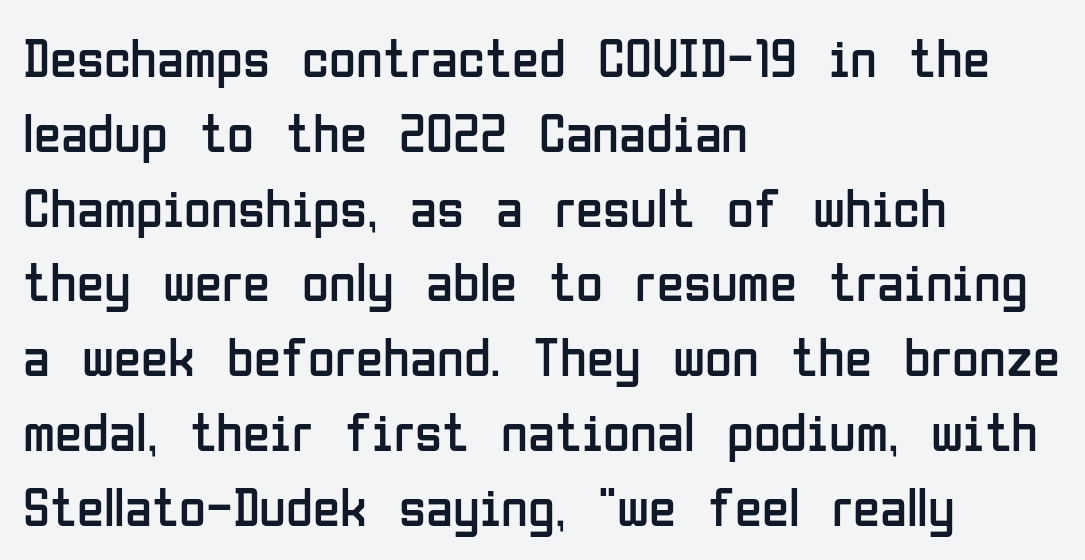
Q: Is the text bold? A: No.
Q: Is the text italic (slanted)? A: No, it is upright.
Q: Is the typeface a serif or a sans-serif typeface? A: Sans-serif.
Q: Is the text underlined? A: No.
Q: How is the paragraph aligned? A: Left-aligned.
Q: Is the spacing between letters normal or unusually wide? A: Normal.
Q: Is the spacing between lines tight, normal or loose? A: Normal.
Q: Width (condensed, normal, or wide)? A: Condensed.
Q: Stroke contrast? A: Low.
Q: x-height? A: Medium.
Q: Monospaced? A: No.
